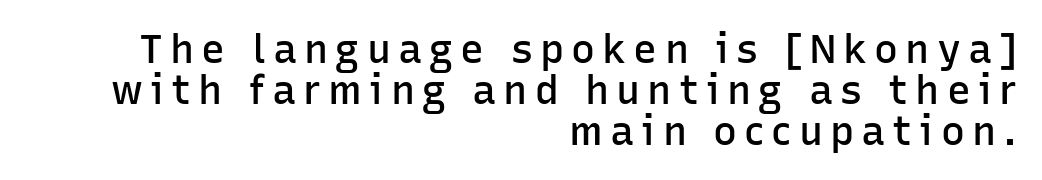
Every character sits straight up, as roman type does. This rendering features lettering with no underline. Every row of glyphs terminates at an identical x-position on the right. Its strokes are somewhat broadened, the hallmark of semibold type. Honestly, the rows look squashed on top of each other. The rendering shows plain stroke endings on the letterforms — a sans-serif design.
